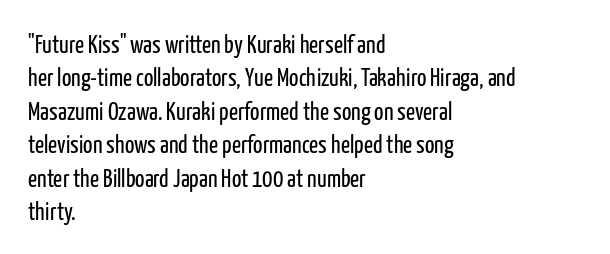
The image shows 25 px text type, upright; set left-aligned, normal line spacing (1.34x), normal letter spacing, not underlined.
